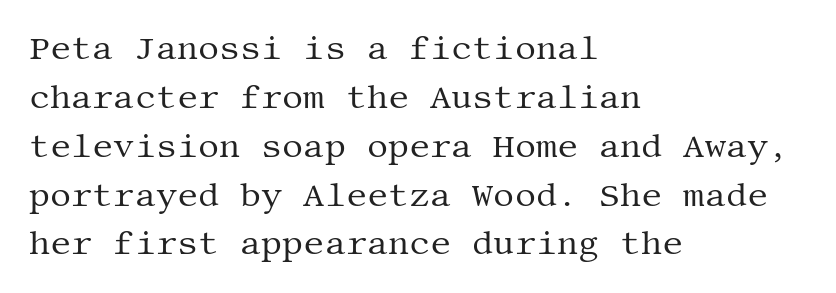
The image shows 33 px regular-weight serif type, upright; set left-aligned, normal line spacing (1.48x), normal letter spacing, not underlined; medium stroke contrast and a large x-height.
